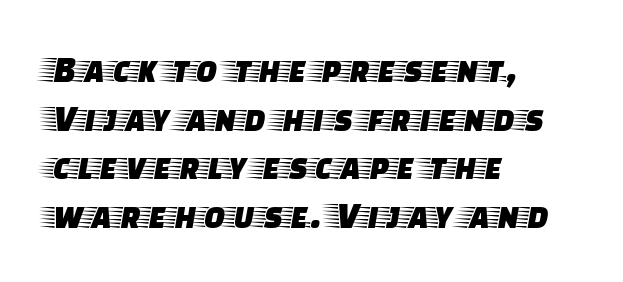
Q: Is the text italic (slanted)? A: Yes.
Q: Is the typeface a serif or a sans-serif typeface? A: Serif.
Q: Is the text underlined? A: No.
Q: How is the paragraph aligned? A: Left-aligned.
Q: Is the spacing between letters normal or unusually wide? A: Normal.
Q: Is the spacing between lines tight, normal or loose? A: Normal.
Q: Width (condensed, normal, or wide)? A: Wide.
Q: Stroke contrast? A: Low.
Q: x-height? A: Large.
Q: Monospaced? A: No.
